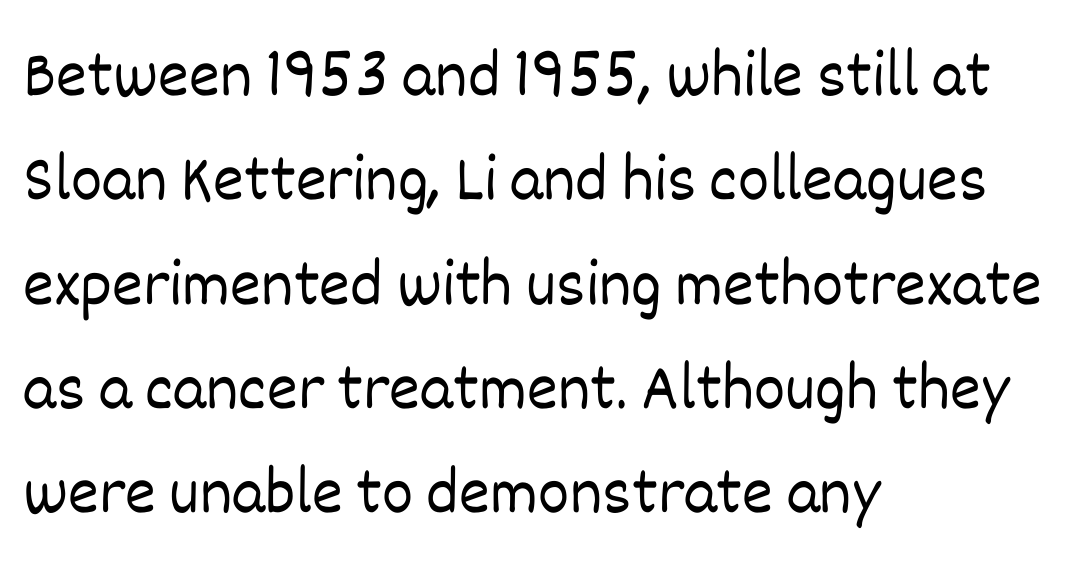
Q: Is the text bold? A: No.
Q: Is the text italic (slanted)? A: No, it is upright.
Q: Is the text underlined? A: No.
Q: How is the paragraph aligned? A: Left-aligned.
Q: Is the spacing between letters normal or unusually wide? A: Normal.
Q: Is the spacing between lines tight, normal or loose? A: Normal.
Q: Width (condensed, normal, or wide)? A: Normal.
Q: Stroke contrast? A: Low.
Q: x-height? A: Large.
Q: Monospaced? A: No.
